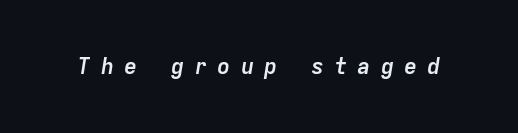
{"italic": "yes", "lean": "right", "slant_degrees": 9, "bold": "yes", "underline": "no", "letter_spacing": "wide", "letter_spacing_em": 0.46, "glyph_px": 22}
